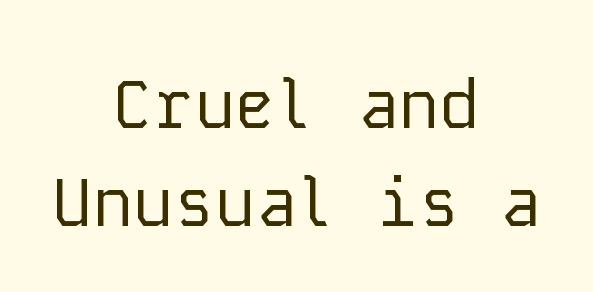
{"serif": "no", "italic": "no", "bold": "no", "weight": "regular", "width": "normal", "stroke_contrast": "low", "x_height": "medium", "monospaced": "yes", "underline": "no", "align": "center", "line_spacing": "normal", "line_spacing_ratio": 1.44, "letter_spacing": "normal", "letter_spacing_em": 0.0, "glyph_px": 68}
